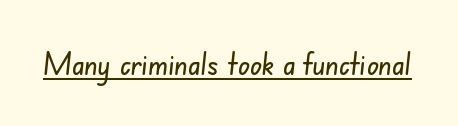
The face used here is rendered with its standard letterfit. Underlined type. The letters advance in unequal steps, a hallmark of proportional type. Serifs: no, the terminals of the letterforms are clean.
